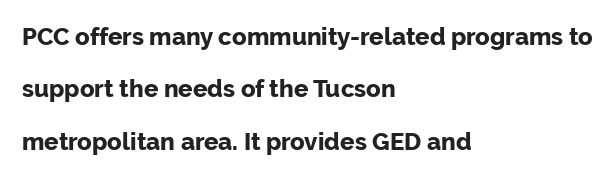
The image shows 24 px bold type, upright; set left-aligned, loose line spacing (2.18x), normal letter spacing, not underlined.
